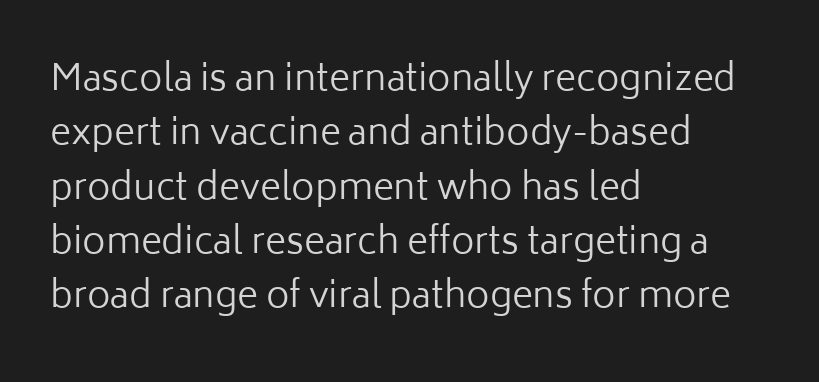
The image shows 36 px regular-weight sans-serif type, upright; set left-aligned, normal line spacing (1.51x), normal letter spacing, not underlined; low stroke contrast and a medium x-height.
